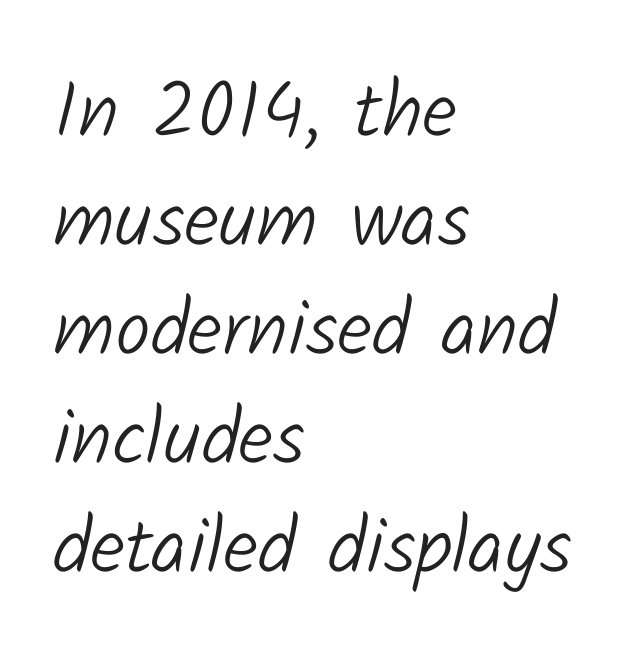
The letters sit at their default tracking, neither squeezed nor spread. The characters are drawn with everyday or finer stroke widths. Descenders are the only things crossing below the line. The letters advance in unequal steps, a hallmark of proportional type.
